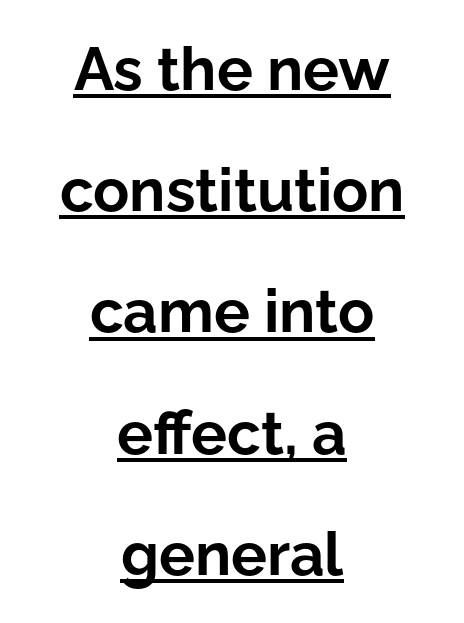
The image shows 60 px bold sans-serif type, upright; set centered, loose line spacing (2.02x), normal letter spacing, underlined; low stroke contrast and a medium x-height.
